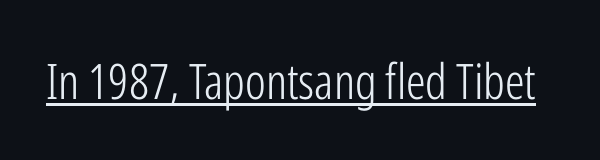
{"serif": "no", "italic": "no", "bold": "no", "weight": "light", "width": "condensed", "stroke_contrast": "low", "x_height": "medium", "monospaced": "no", "underline": "yes", "letter_spacing": "normal", "letter_spacing_em": 0.0, "glyph_px": 49}
